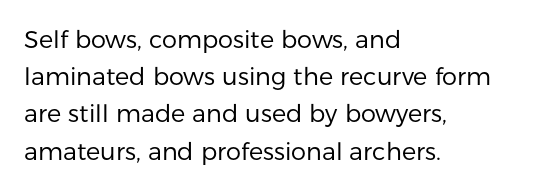
Q: Is the text bold? A: No.
Q: Is the text italic (slanted)? A: No, it is upright.
Q: Is the text underlined? A: No.
Q: How is the paragraph aligned? A: Left-aligned.
Q: Is the spacing between letters normal or unusually wide? A: Normal.
Q: Is the spacing between lines tight, normal or loose? A: Normal.
